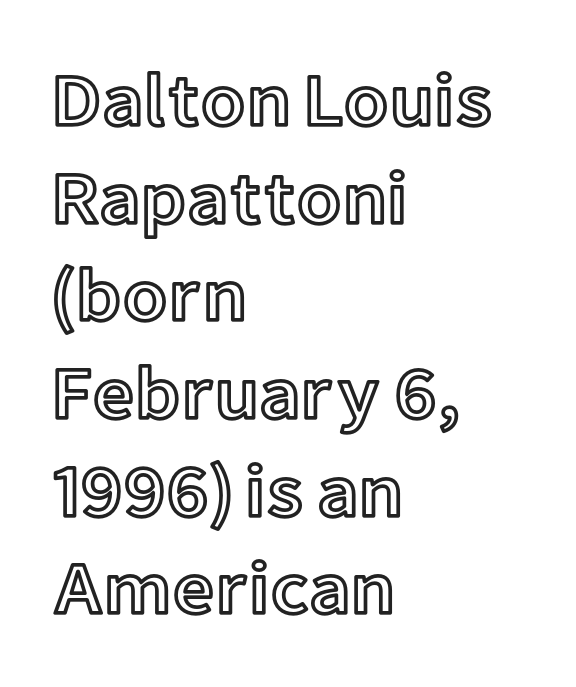
Q: Is the text italic (slanted)? A: No, it is upright.
Q: Is the text underlined? A: No.
Q: How is the paragraph aligned? A: Left-aligned.
Q: Is the spacing between letters normal or unusually wide? A: Normal.
Q: Is the spacing between lines tight, normal or loose? A: Normal.
Q: Width (condensed, normal, or wide)? A: Normal.
Q: x-height? A: Medium.
Q: Monospaced? A: No.
